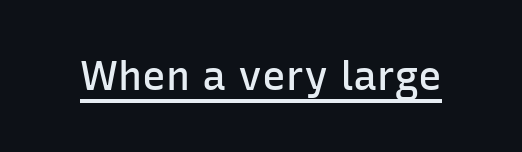
The image shows 40 px semibold sans-serif type, upright; set normal letter spacing, underlined; low stroke contrast and a medium x-height.
